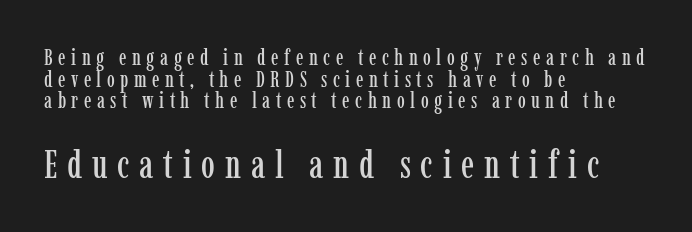
Here the designer chose a conventional face with non-uniform glyph widths. This is the regular roman posture of the typeface. Rule under the text: the space is simply empty. Look at the bottom of the vertical strokes: they flare into serifs here. The passage shown begins with its smaller block and ends with its larger one. In CSS terms this would be text-align: left.
